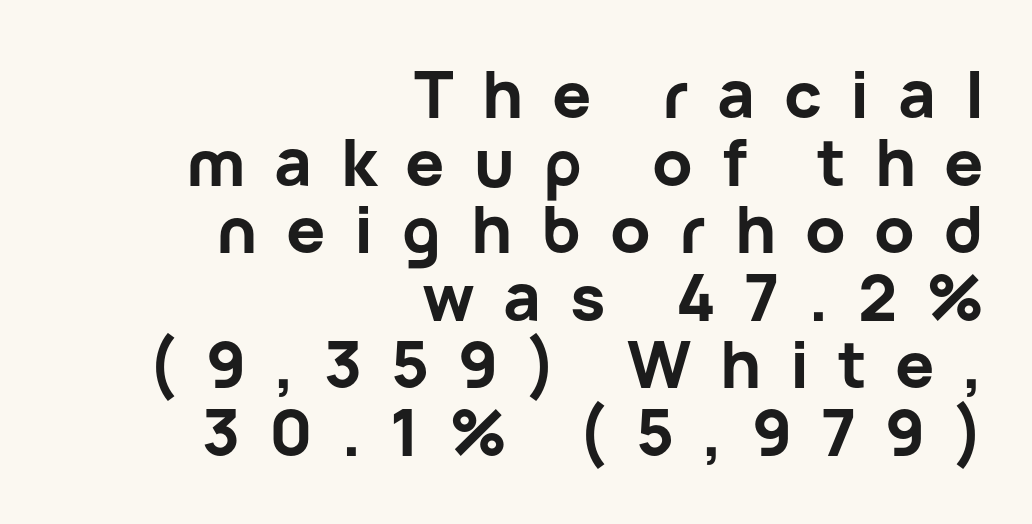
How are the letters spaced? Widely, with obvious added tracking. You could not count columns in this text — the font is proportionally spaced. The vertical gap from one line to the next is small. The rendering shows plain stroke endings on the letterforms — a sans-serif design. Typeset ragged left — the right edge is the straight one.
